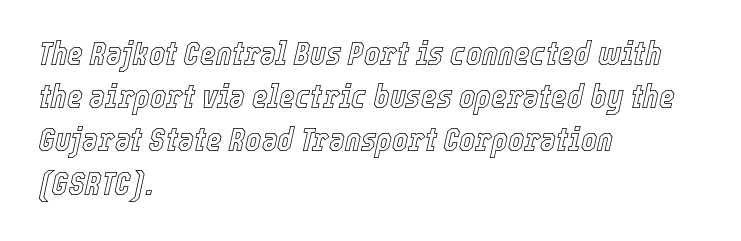
Q: Is the text italic (slanted)? A: Yes, it leans right by about 12 degrees.
Q: Is the text underlined? A: No.
Q: How is the paragraph aligned? A: Left-aligned.
Q: Is the spacing between letters normal or unusually wide? A: Normal.
Q: Is the spacing between lines tight, normal or loose? A: Normal.
Q: Width (condensed, normal, or wide)? A: Condensed.
Q: x-height? A: Medium.
Q: Monospaced? A: No.
